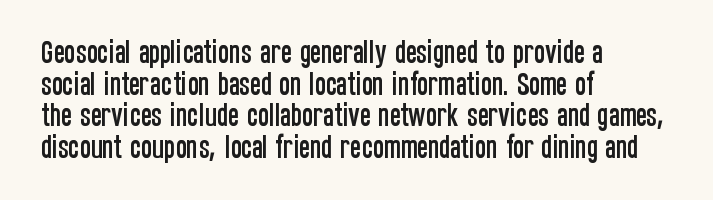
The image shows 26 px text type, upright; set left-aligned, line spacing 1.22x, normal letter spacing, not underlined.
